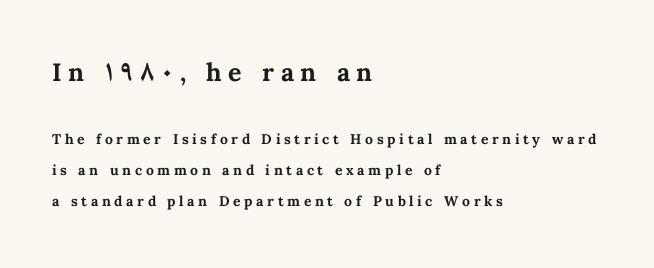
The image shows 25 px bold type, upright; set left-aligned, loose line spacing (2.21x), unusually wide letter spacing (+0.26 em), not underlined; the first (top) block is 1.79x larger.
